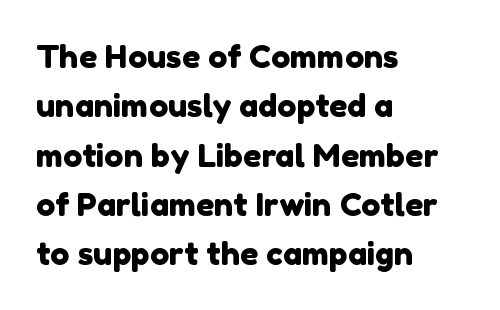
Q: Is the typeface a serif or a sans-serif typeface? A: Sans-serif.
Q: Is the text underlined? A: No.
Q: How is the paragraph aligned? A: Left-aligned.
Q: Is the spacing between letters normal or unusually wide? A: Normal.
Q: Is the spacing between lines tight, normal or loose? A: Normal.
Q: Width (condensed, normal, or wide)? A: Normal.
Q: x-height? A: Medium.
Q: Monospaced? A: No.
